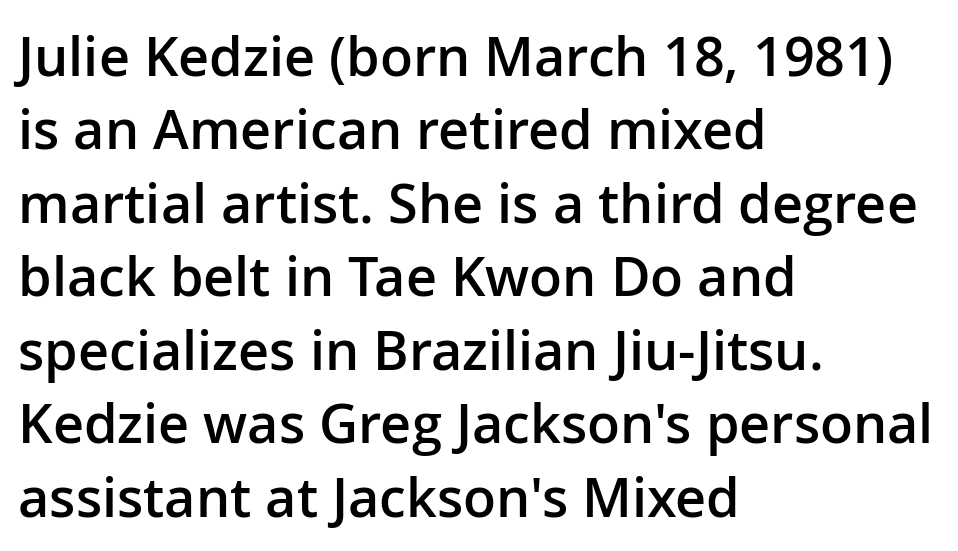
{"serif": "no", "italic": "no", "bold": "semi", "weight": "semibold", "width": "normal", "stroke_contrast": "low", "x_height": "medium", "monospaced": "no", "underline": "no", "align": "left", "line_spacing": "normal", "line_spacing_ratio": 1.36, "letter_spacing": "normal", "letter_spacing_em": 0.0, "glyph_px": 54}
